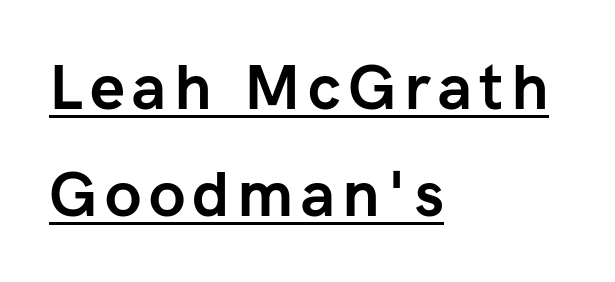
{"serif": "no", "italic": "no", "bold": "yes", "weight": "semibold", "width": "normal", "stroke_contrast": "low", "x_height": "medium", "monospaced": "no", "underline": "yes", "align": "left", "line_spacing": "normal", "line_spacing_ratio": 1.7, "glyph_px": 63}
